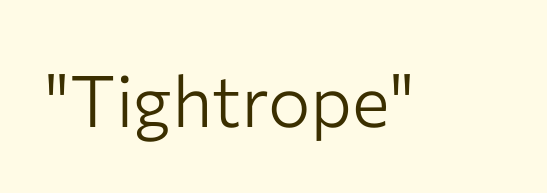
The image shows 71 px light sans-serif type, upright; set normal letter spacing, not underlined; low stroke contrast and a medium x-height.
